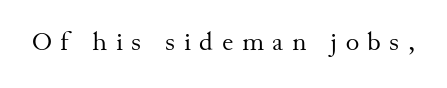
The image shows 26 px text type, upright; set unusually wide letter spacing (+0.33 em), not underlined.
